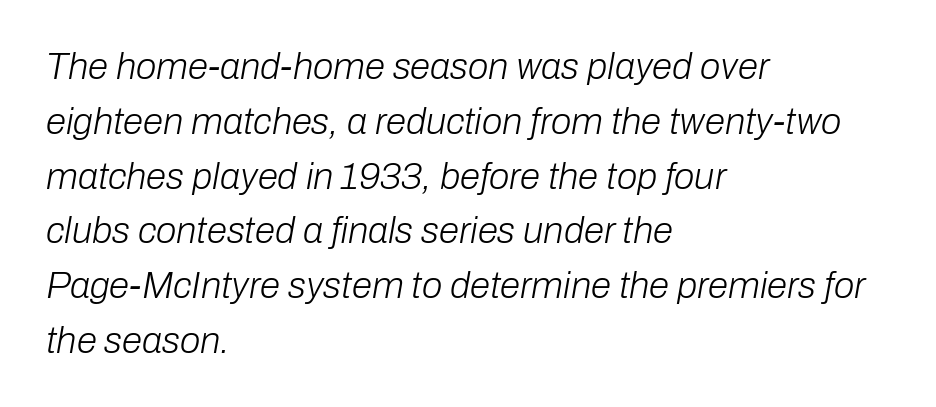
Unbolded letterforms with no extra heft. Teacher's note: observe the even left margin — that is flush-left alignment. Inter-character spacing is left at the font's built-in metrics. Lines of text with bare space underneath. Spacing verdict: proportional, widths tailored to each character.
